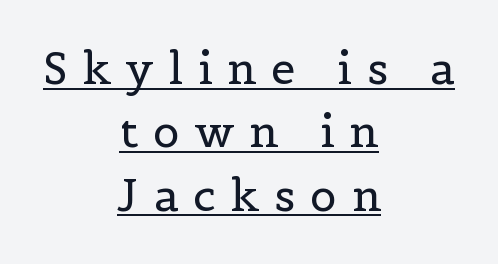
Where is the straight margin? There isn't one; the lines are centered. Stems here are at most as thick as an everyday book face. Somebody hit Ctrl+U on this one — the words are underlined. The lettering holds an erect, upright posture throughout.
